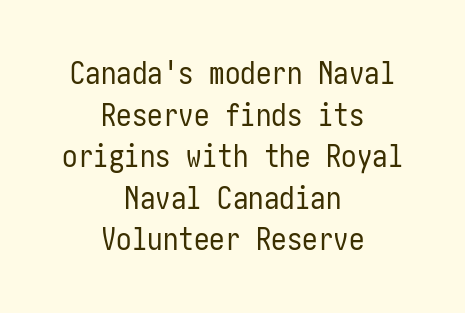
The image shows 31 px regular-weight, condensed sans-serif type, upright; set centered, normal line spacing (1.34x), normal letter spacing, not underlined; low stroke contrast and a medium x-height.
